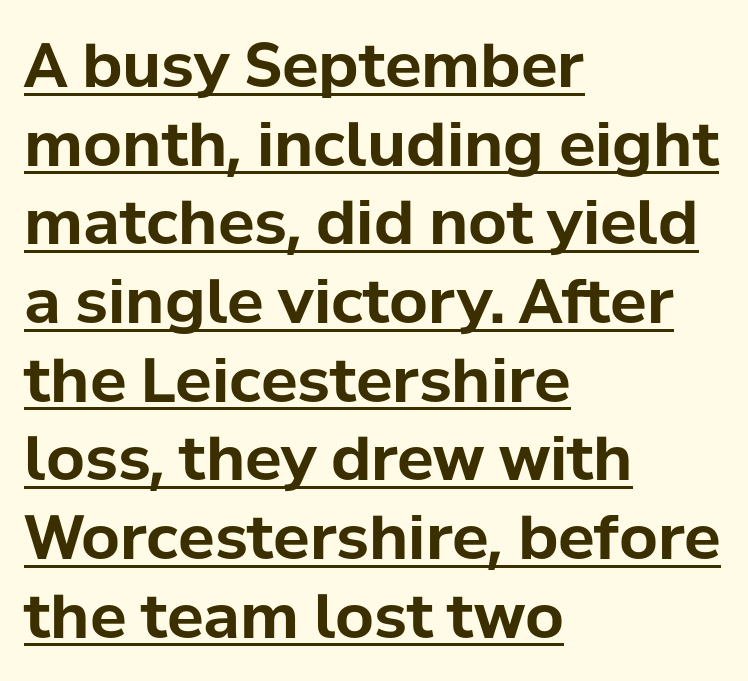
Interline gaps are of average width in this sample. This sample uses an upright cut, with every glyph sitting square on the baseline. Look at the bottom of the vertical strokes: they stop flat, with no serifs. This is heavy type, rendered in bold.
